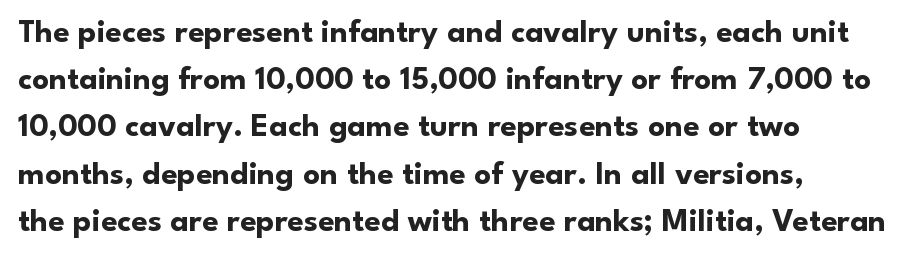
You could not count columns in this text — the font is proportionally spaced. Descender tails drop into unmarked territory. Upright lettering throughout. Examine the stroke ends and you'll find no serifs.
